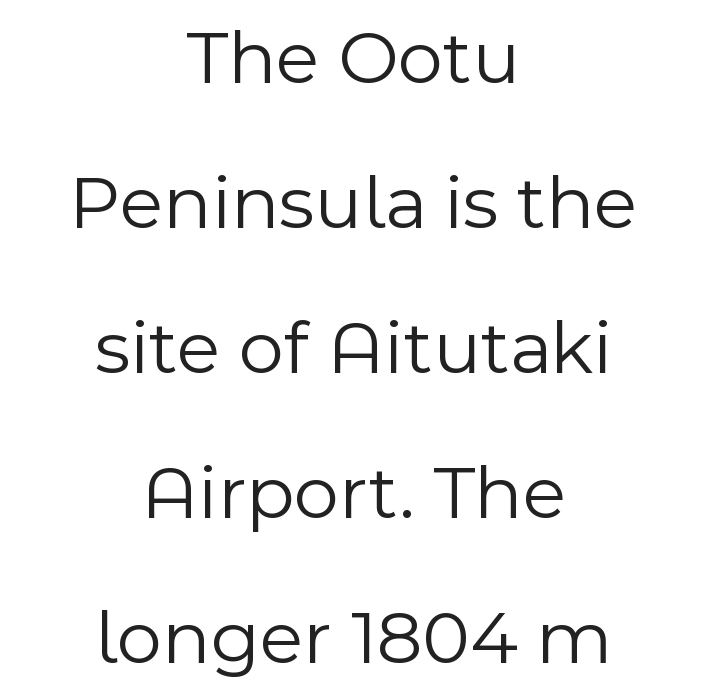
Q: Is the text bold? A: No.
Q: Is the text italic (slanted)? A: No, it is upright.
Q: Is the typeface a serif or a sans-serif typeface? A: Sans-serif.
Q: Is the text underlined? A: No.
Q: How is the paragraph aligned? A: Centered.
Q: Is the spacing between letters normal or unusually wide? A: Normal.
Q: Width (condensed, normal, or wide)? A: Normal.
Q: x-height? A: Medium.
Q: Monospaced? A: No.
